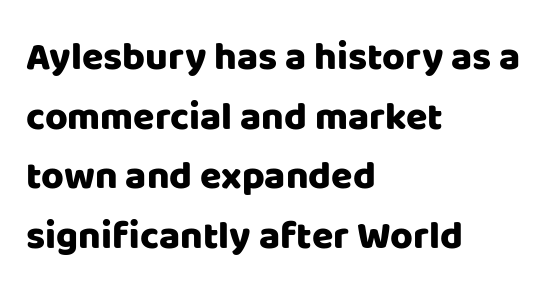
In terms of leading, this rendering sits right in the middle. Do the characters align in a grid? No, the font is proportional. The axis of the letterforms is exactly vertical. The type family on display is of the sans-serif kind. Descenders are the only things crossing below the line.
